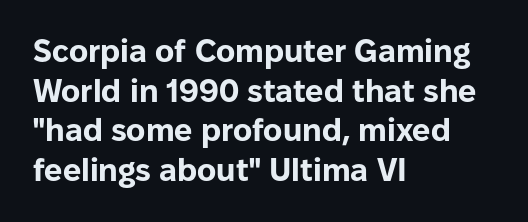
Q: Is the text bold? A: Yes.
Q: Is the text italic (slanted)? A: No, it is upright.
Q: Is the typeface a serif or a sans-serif typeface? A: Sans-serif.
Q: Is the text underlined? A: No.
Q: How is the paragraph aligned? A: Left-aligned.
Q: Is the spacing between letters normal or unusually wide? A: Normal.
Q: Width (condensed, normal, or wide)? A: Normal.
Q: Stroke contrast? A: Low.
Q: x-height? A: Medium.
Q: Monospaced? A: No.
